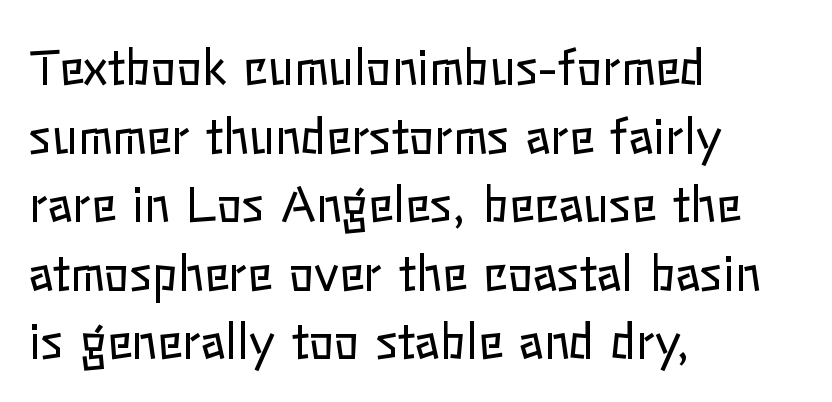
{"italic": "no", "bold": "no", "weight": "regular", "width": "normal", "stroke_contrast": "low", "x_height": "medium", "monospaced": "no", "underline": "no", "align": "left", "line_spacing": "normal", "line_spacing_ratio": 1.46, "letter_spacing": "normal", "letter_spacing_em": 0.0, "glyph_px": 47}
